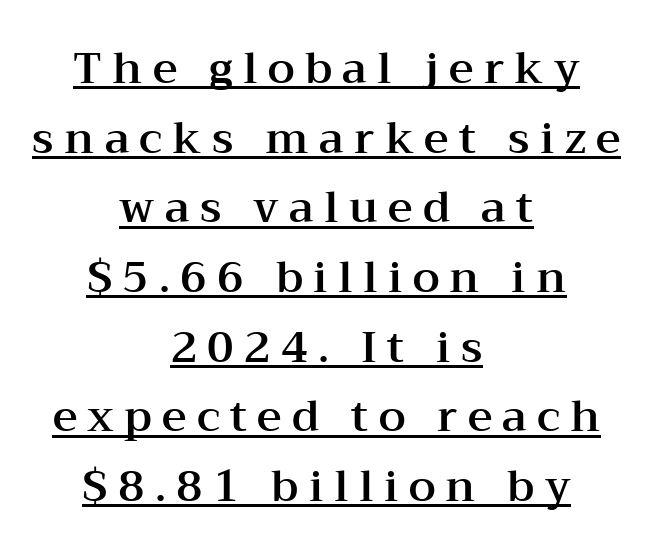
{"serif": "yes", "italic": "no", "width": "wide", "stroke_contrast": "medium", "x_height": "medium", "monospaced": "no", "underline": "yes", "align": "center", "line_spacing": "normal", "line_spacing_ratio": 1.62, "letter_spacing": "wide", "letter_spacing_em": 0.24, "glyph_px": 43}
